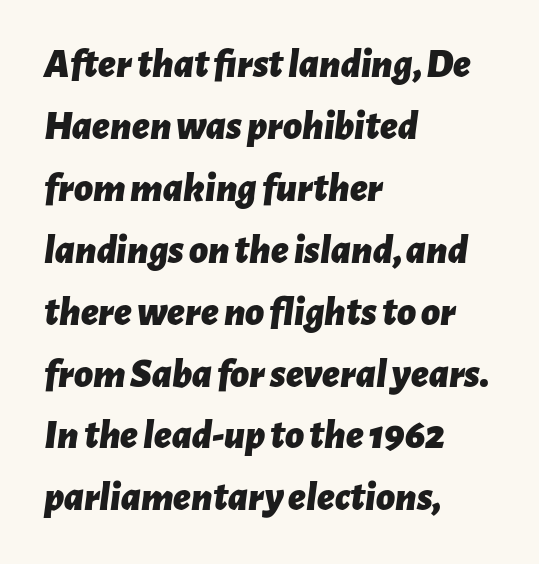
The image shows 41 px bold type, italic (leaning right); set left-aligned, normal line spacing (1.51x), normal letter spacing, not underlined; low stroke contrast and a medium x-height.
